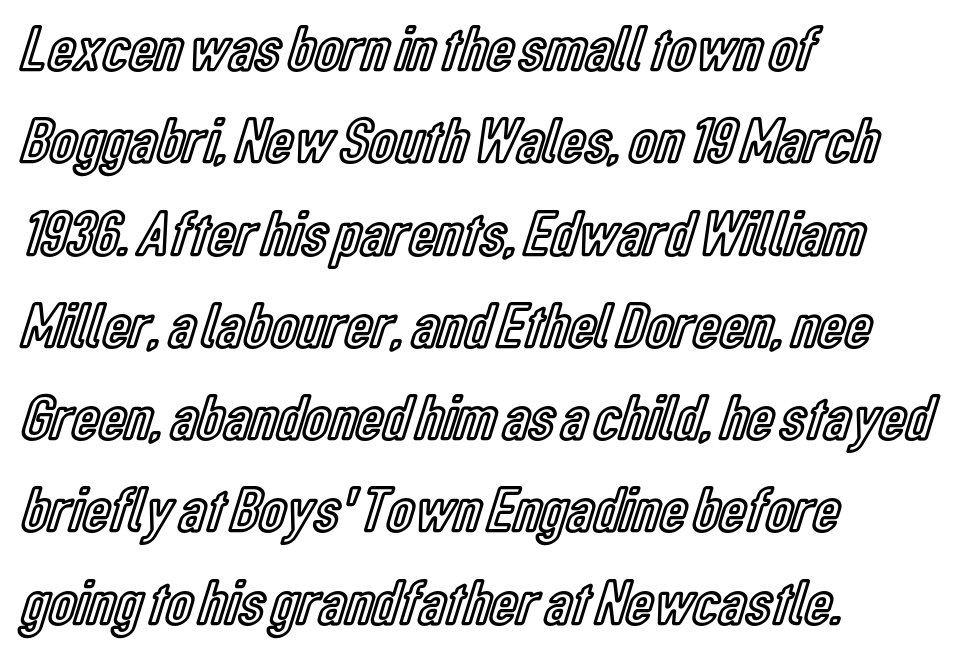
The image shows 65 px condensed type; set left-aligned, normal line spacing (1.42x), normal letter spacing, not underlined; a medium x-height.
